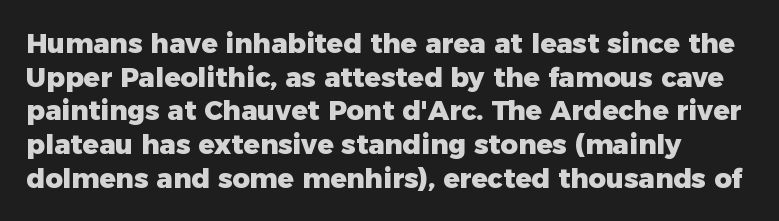
Q: Is the text bold? A: Yes.
Q: Is the text italic (slanted)? A: No, it is upright.
Q: Is the text underlined? A: No.
Q: Is the spacing between letters normal or unusually wide? A: Normal.
Q: Is the spacing between lines tight, normal or loose? A: Normal.
